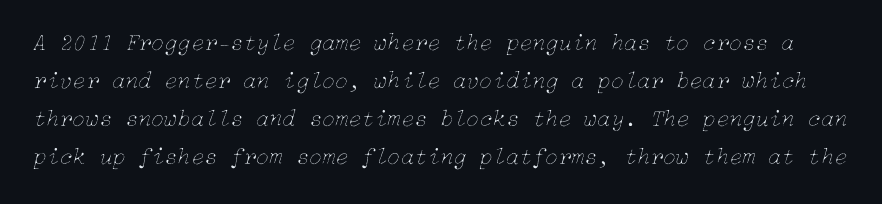
The image shows 24 px text type, italic (leaning right); set normal line spacing (1.59x), normal letter spacing, not underlined.
